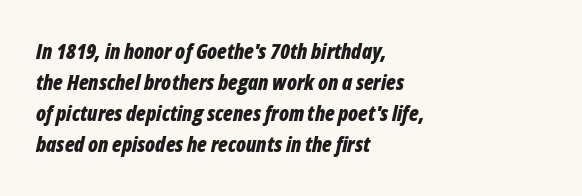
{"italic": "yes", "lean": "right", "slant_degrees": 12, "bold": "yes", "underline": "no", "align": "left", "line_spacing": "normal", "line_spacing_ratio": 1.48, "letter_spacing": "normal", "letter_spacing_em": 0.0, "glyph_px": 21}
